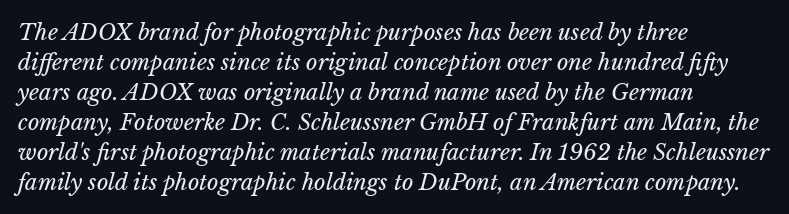
{"italic": "yes", "lean": "right", "slant_degrees": 15, "bold": "no", "underline": "no", "align": "left", "line_spacing": "normal", "line_spacing_ratio": 1.36, "letter_spacing": "normal", "letter_spacing_em": 0.0, "glyph_px": 22}
